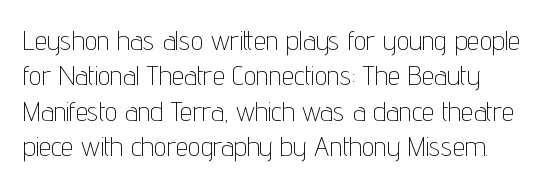
The cut favours lightness, reaching ordinary text weight at its darkest. Observe the absence of serifs on each vertical stroke in this sample. Vertically, the passage feels balanced, rows spaced as you'd expect. There is no visible air inserted between adjacent glyphs.
